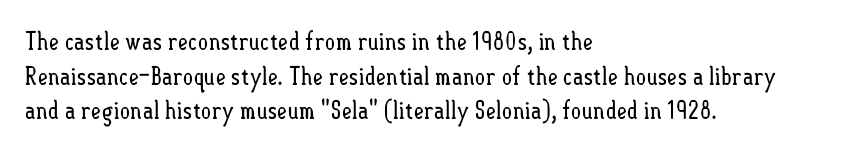
The letters stand straight up with perfectly vertical stems. The typesetter chose a ragged-right arrangement here. What's the leading like? Ordinary, nothing unusual. Nothing unusual about the tracking: characters are spaced as the font intends. Is the stroke heavy? The answer is a plain regular-or-lighter.
